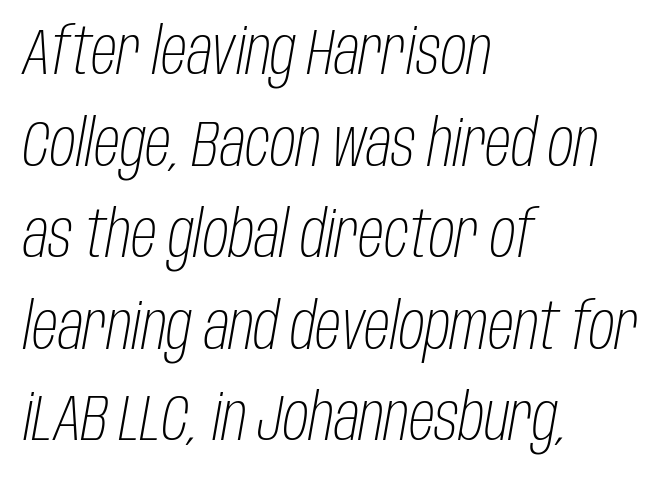
{"italic": "yes", "lean": "right", "slant_degrees": 10, "bold": "no", "weight": "light", "width": "condensed", "stroke_contrast": "low", "x_height": "large", "monospaced": "no", "underline": "no", "align": "left", "line_spacing": "normal", "line_spacing_ratio": 1.43, "letter_spacing": "normal", "letter_spacing_em": 0.0, "glyph_px": 64}
